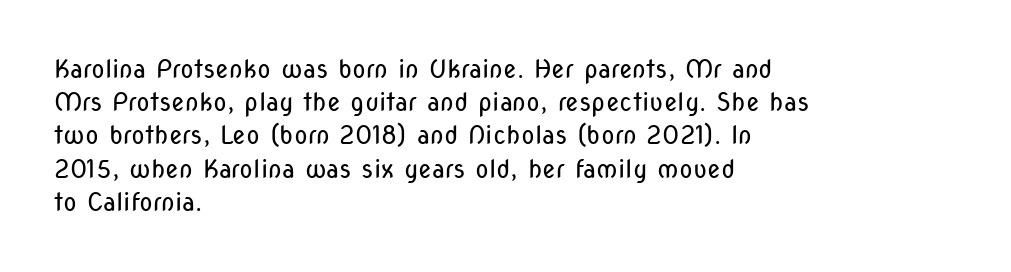
The image shows 25 px text type, upright; set left-aligned, normal line spacing (1.33x), normal letter spacing, not underlined.
